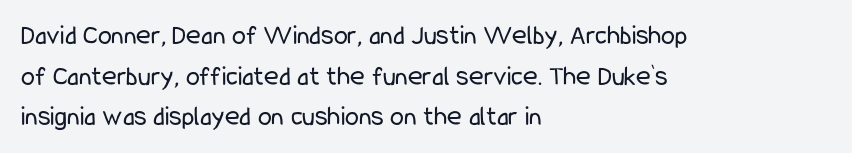
The image shows 28 px regular-weight, condensed sans-serif type, upright; set left-aligned, normal line spacing (1.45x), normal letter spacing, not underlined; low stroke contrast and a medium x-height.
